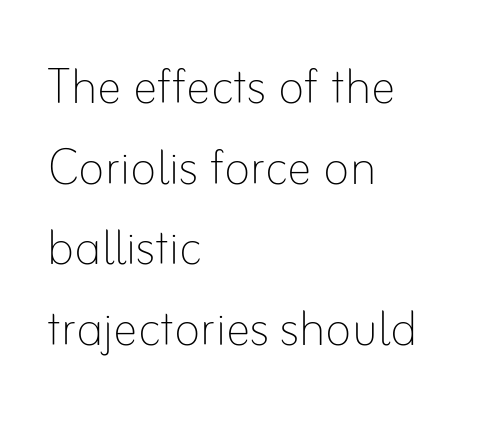
The image shows 62 px thin type, upright; set left-aligned, normal line spacing (1.3x), normal letter spacing, not underlined; low stroke contrast and a small x-height.
